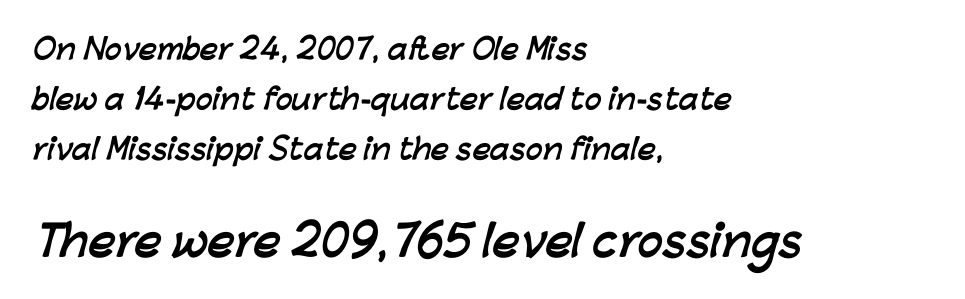
{"serif": "no", "bold": "yes", "weight": "semibold", "width": "normal", "stroke_contrast": "low", "x_height": "medium", "monospaced": "no", "underline": "no", "align": "left", "line_spacing_ratio": 1.78, "letter_spacing": "normal", "letter_spacing_em": 0.0, "larger_block": "second", "size_ratio": 1.5, "glyph_px": 42}
